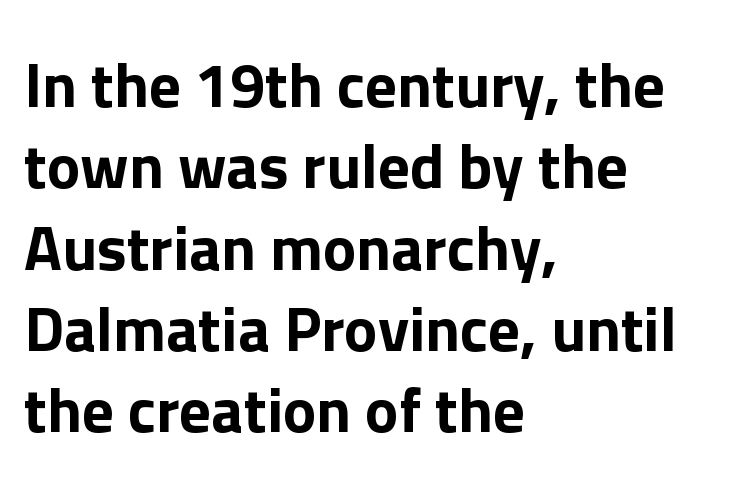
Which margin do the lines hug? The left one — the right edge is uneven. The letters stand straight up with perfectly vertical stems. The zone under the glyphs is completely vacant. The passage shown is typed in a proportional face where columns would drift. Each word holds together tightly as a unit, with standard inter-letter gaps. Typographically, this falls in the sans-serif category.
